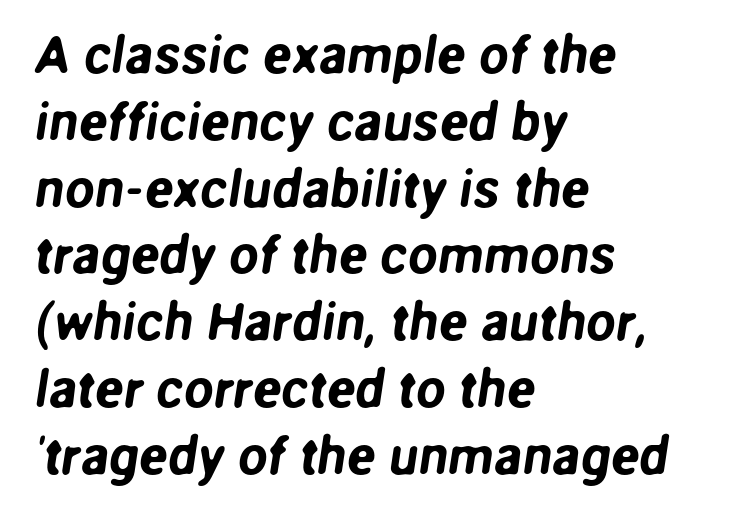
Q: Is the typeface a serif or a sans-serif typeface? A: Sans-serif.
Q: Is the text underlined? A: No.
Q: How is the paragraph aligned? A: Left-aligned.
Q: Is the spacing between letters normal or unusually wide? A: Normal.
Q: Is the spacing between lines tight, normal or loose? A: Normal.
Q: Width (condensed, normal, or wide)? A: Normal.
Q: Stroke contrast? A: Low.
Q: x-height? A: Medium.
Q: Monospaced? A: No.
